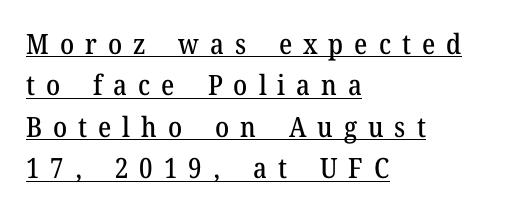
Summary of vertical rhythm: regular, with standard interline spacing. You could not count columns in this text — the font is proportionally spaced. Old-style or modern, the face here clearly has serifs. This is the regular roman posture of the typeface. Loose tracking; the words dissolve into strings of separated letters.
